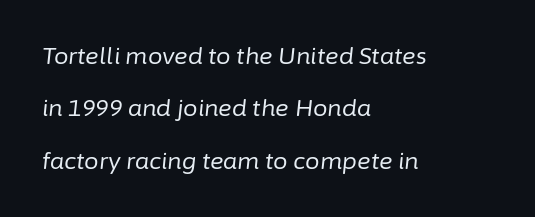
Q: Is the text bold? A: No.
Q: Is the text italic (slanted)? A: Yes, it leans right by about 6 degrees.
Q: Is the text underlined? A: No.
Q: How is the paragraph aligned? A: Left-aligned.
Q: Is the spacing between letters normal or unusually wide? A: Normal.
Q: Is the spacing between lines tight, normal or loose? A: Loose.
